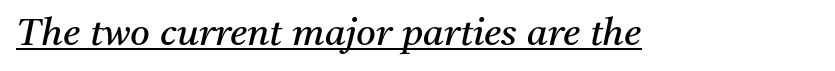
Q: Is the text bold? A: No.
Q: Is the text italic (slanted)? A: Yes, it leans right by about 11 degrees.
Q: Is the typeface a serif or a sans-serif typeface? A: Serif.
Q: Is the text underlined? A: Yes.
Q: Is the spacing between letters normal or unusually wide? A: Normal.
Q: Width (condensed, normal, or wide)? A: Normal.
Q: Stroke contrast? A: Medium.
Q: x-height? A: Medium.
Q: Monospaced? A: No.
